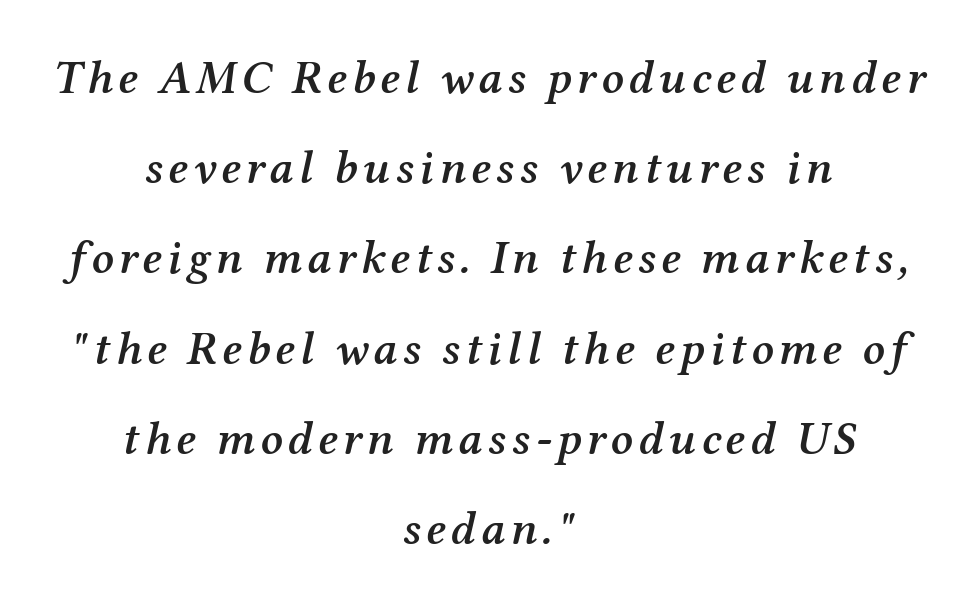
{"serif": "yes", "italic": "yes", "lean": "right", "slant_degrees": 12, "bold": "semi", "weight": "semibold", "width": "normal", "stroke_contrast": "medium", "x_height": "medium", "monospaced": "no", "underline": "no", "align": "center", "line_spacing": "loose", "line_spacing_ratio": 1.92, "glyph_px": 47}
